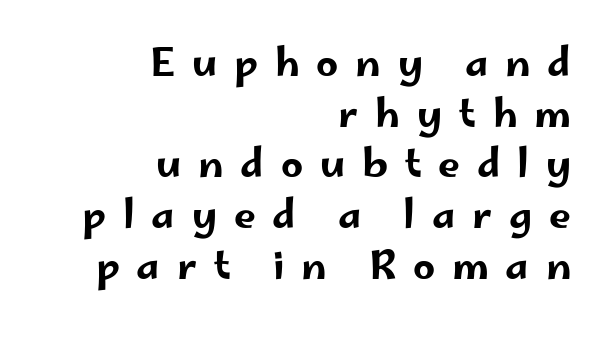
These lines are rendered in a variable-pitch font. The type is letterspaced generously, with wide tracking. Typographically, this falls in the sans-serif category. The letters stand upright; this is a roman face. Notice how the passage keeps a crisp vertical edge on the right only.
